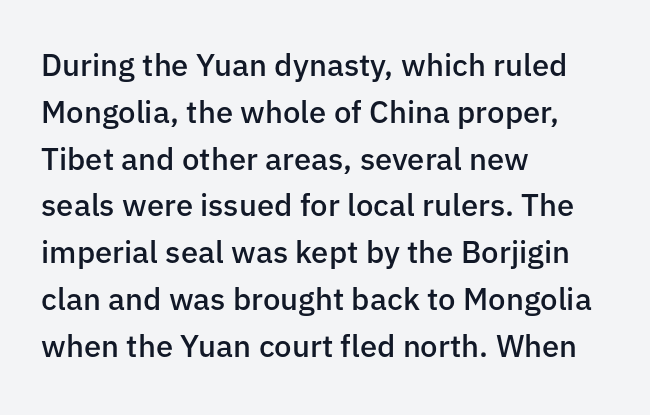
The letters stand straight up with perfectly vertical stems. A typesetter would call this leading conventional body-copy spacing. Students, this is semibold: more ink than regular, less than bold. A typesetter would label this face a sans.
